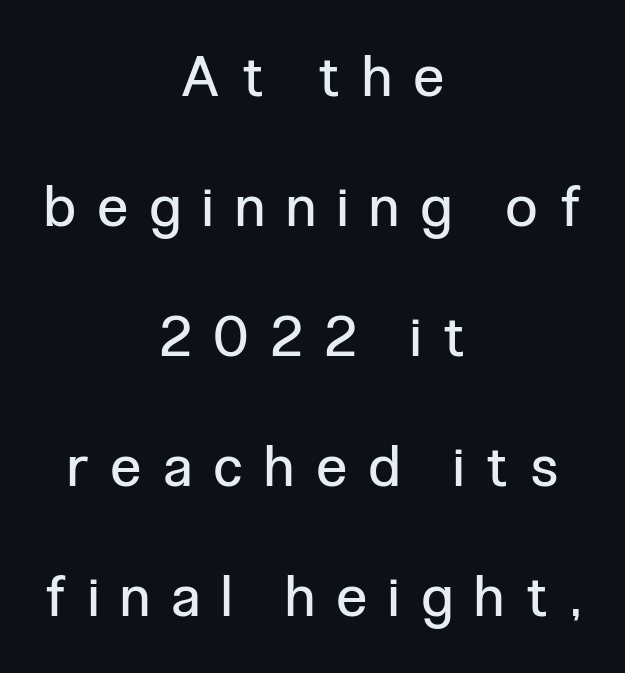
{"serif": "no", "italic": "no", "bold": "no", "weight": "regular", "width": "condensed", "stroke_contrast": "low", "x_height": "medium", "monospaced": "no", "underline": "no", "align": "center", "line_spacing": "loose", "line_spacing_ratio": 2.32, "letter_spacing": "wide", "letter_spacing_em": 0.41, "glyph_px": 56}
